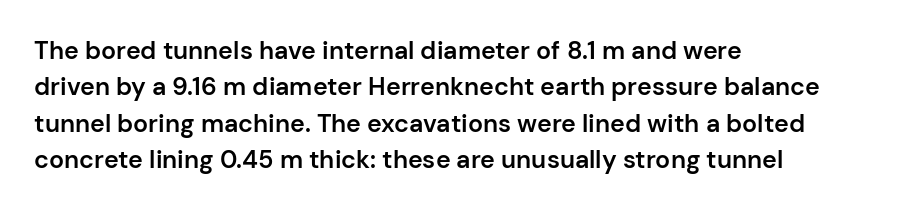
A somewhat darkened texture: the type is semibold rather than bold. If you drew a ruler down the left edge, every line would touch it. The zone under the glyphs is completely vacant. Ascenders rise straight up at ninety degrees. Caption: standard tracking, unaltered. Each new line begins a customary step beneath the previous one.
